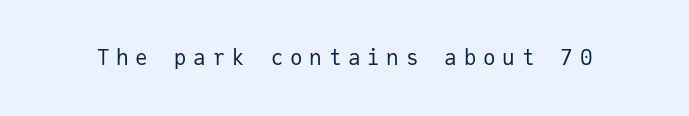
{"italic": "no", "bold": "no", "underline": "no", "letter_spacing": "wide", "letter_spacing_em": 0.32, "glyph_px": 21}
